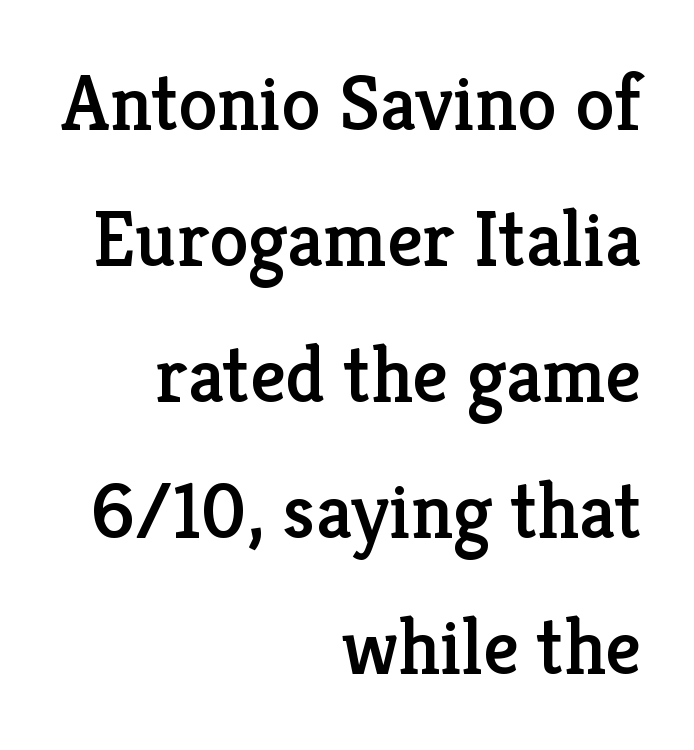
The image shows 79 px serif type, upright; set right-aligned, line spacing 1.72x, normal letter spacing, not underlined; low stroke contrast and a medium x-height.
